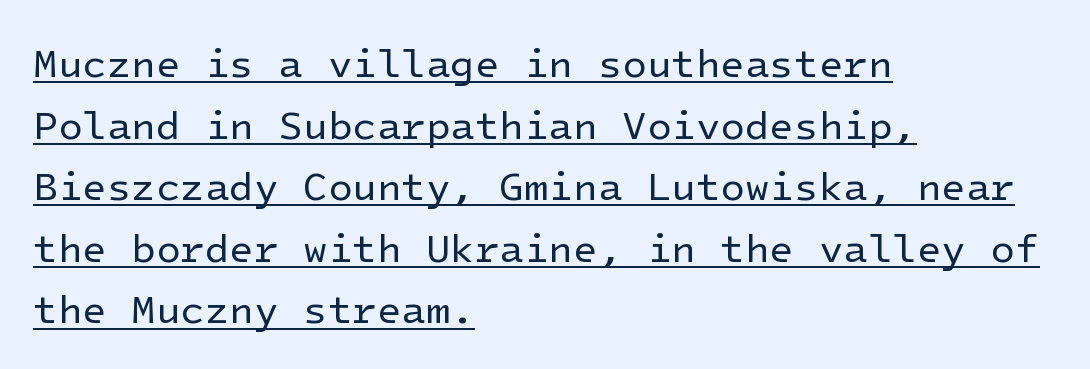
The image shows 40 px regular-weight sans-serif type, upright; set left-aligned, normal line spacing (1.54x), normal letter spacing, underlined; low stroke contrast and a medium x-height.
